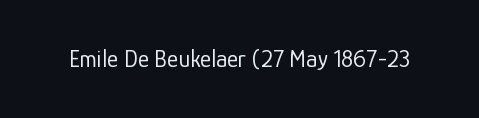
Q: Is the text bold? A: No.
Q: Is the text italic (slanted)? A: No, it is upright.
Q: Is the text underlined? A: No.
Q: Is the spacing between letters normal or unusually wide? A: Normal.
